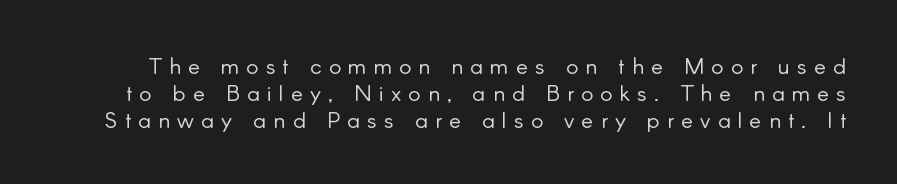
Does the lettering tilt? It doesn't — this is upright. Quick note: underline off. This reads as an unemphasized weight, regular at the heaviest. The passage shown has open, widely tracked lettering throughout.
